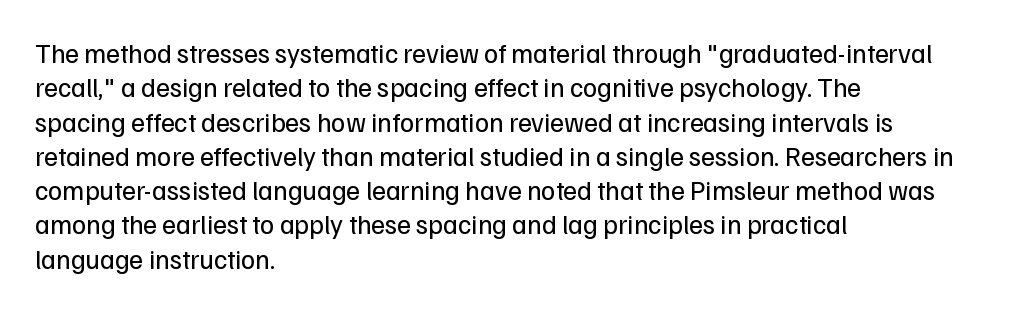
The image shows 27 px text type, upright; set left-aligned, normal line spacing (1.27x), normal letter spacing, not underlined.
